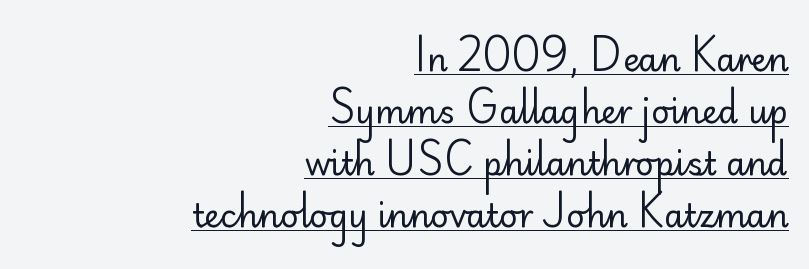
The image shows 32 px regular-weight sans-serif type, upright; set right-aligned, normal line spacing (1.63x), normal letter spacing, underlined; low stroke contrast and a small x-height.
